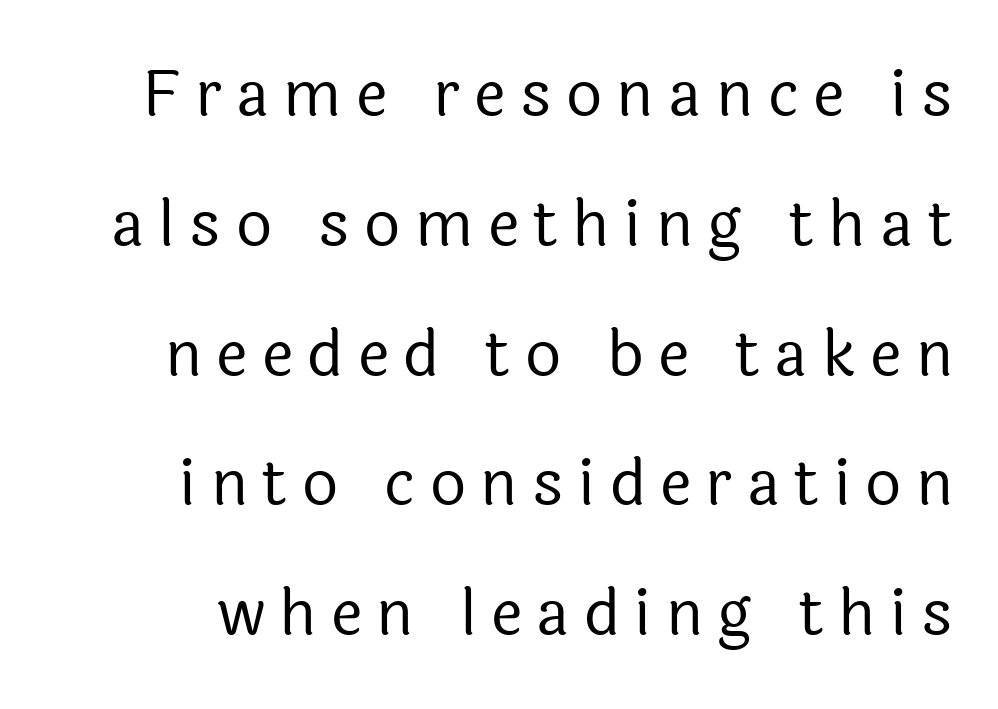
The image shows 63 px regular-weight sans-serif type, upright; set loose line spacing (2.06x), unusually wide letter spacing (+0.23 em), not underlined; a medium x-height.
